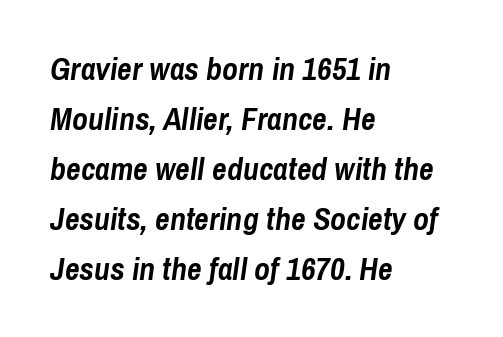
Q: Is the text bold? A: Yes.
Q: Is the text italic (slanted)? A: Yes, it leans right by about 8 degrees.
Q: Is the text underlined? A: No.
Q: How is the paragraph aligned? A: Left-aligned.
Q: Is the spacing between letters normal or unusually wide? A: Normal.
Q: Is the spacing between lines tight, normal or loose? A: Normal.
Q: Width (condensed, normal, or wide)? A: Condensed.
Q: Stroke contrast? A: Low.
Q: x-height? A: Medium.
Q: Monospaced? A: No.
